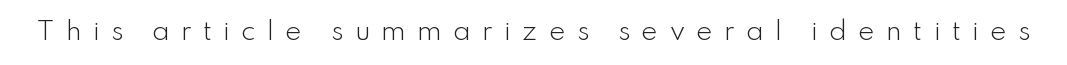
The image shows 25 px text type, upright; set unusually wide letter spacing (+0.45 em), not underlined.
